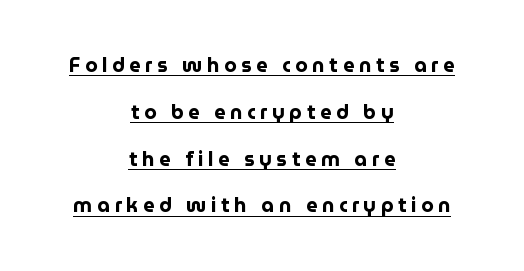
Look at the stroke-to-counter ratio: heavy, a bold. Posture: vertical. This sample uses expanded letter spacing, leaving extra air between glyphs. In CSS terms this would be text-align: center. What decoration does the sample have? An underline.
